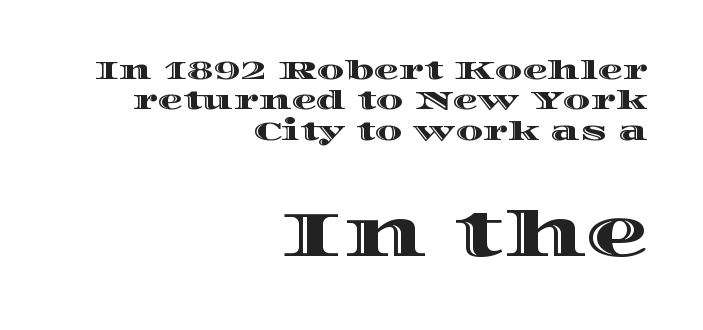
{"italic": "no", "width": "wide", "x_height": "large", "monospaced": "no", "underline": "no", "align": "right", "line_spacing_ratio": 1.22, "letter_spacing": "normal", "letter_spacing_em": 0.0, "larger_block": "second", "size_ratio": 2.52, "glyph_px": 63}
